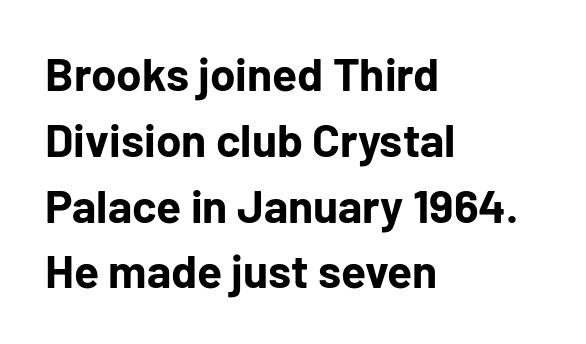
Interline gaps are of average width in this sample. How are the letters spaced? Ordinarily, with no added tracking. The zone under the glyphs is completely vacant. Does the weight exceed regular? Yes, all the way to bold.
